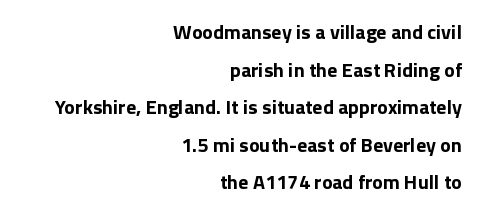
The image shows 20 px bold type, upright; set right-aligned, line spacing 1.88x, normal letter spacing, not underlined.
